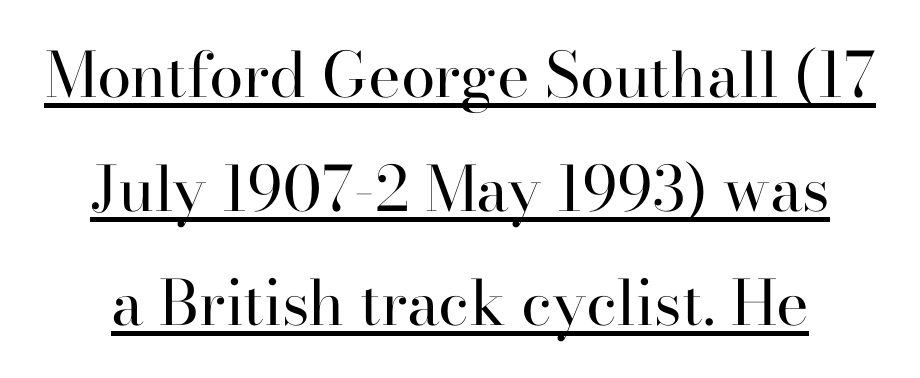
Q: Is the text bold? A: No.
Q: Is the text italic (slanted)? A: No, it is upright.
Q: Is the typeface a serif or a sans-serif typeface? A: Serif.
Q: Is the text underlined? A: Yes.
Q: Is the spacing between letters normal or unusually wide? A: Normal.
Q: Width (condensed, normal, or wide)? A: Normal.
Q: Stroke contrast? A: High.
Q: x-height? A: Small.
Q: Monospaced? A: No.
